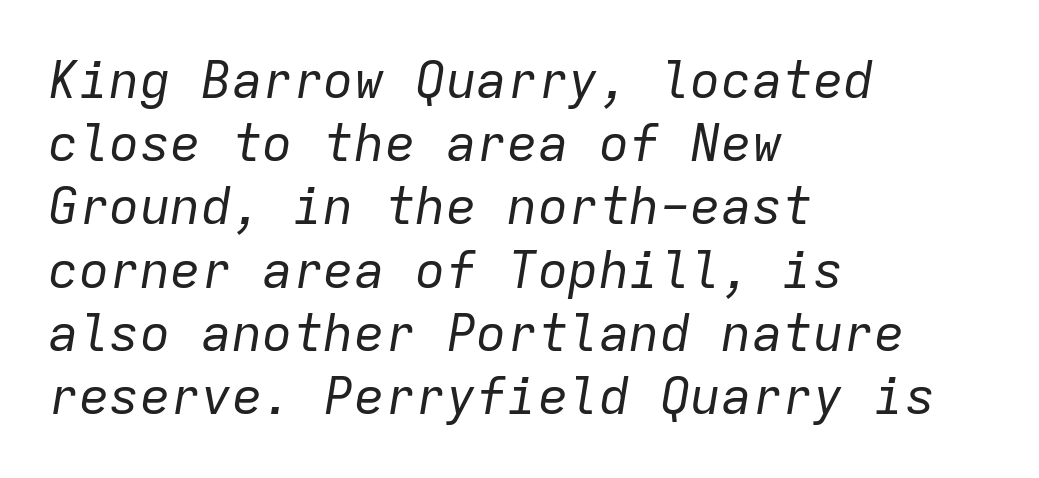
Q: Is the text bold? A: No.
Q: Is the text italic (slanted)? A: Yes, it leans right by about 9 degrees.
Q: Is the text underlined? A: No.
Q: How is the paragraph aligned? A: Left-aligned.
Q: Is the spacing between letters normal or unusually wide? A: Normal.
Q: Width (condensed, normal, or wide)? A: Normal.
Q: Stroke contrast? A: Low.
Q: x-height? A: Medium.
Q: Monospaced? A: Yes.
